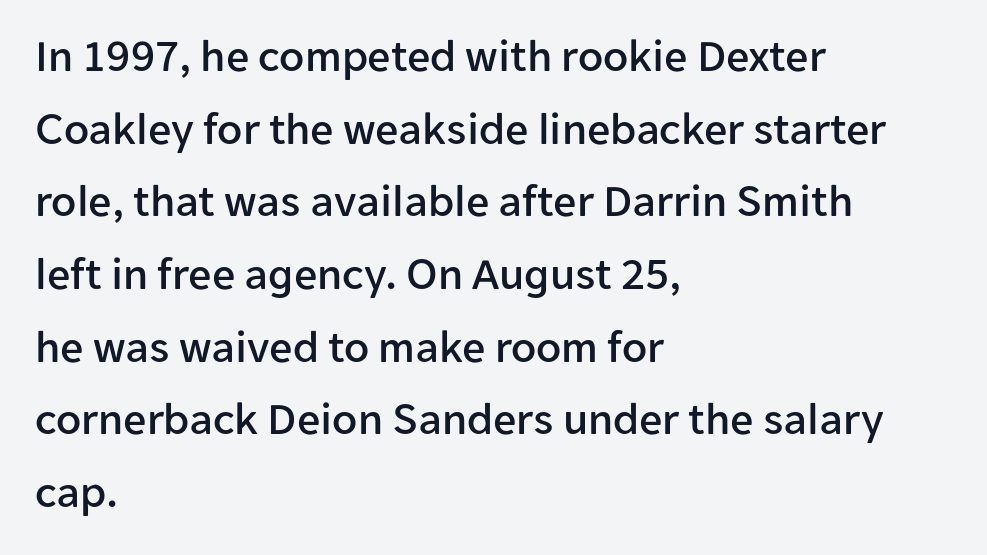
Q: Is the text italic (slanted)? A: No, it is upright.
Q: Is the typeface a serif or a sans-serif typeface? A: Sans-serif.
Q: Is the text underlined? A: No.
Q: How is the paragraph aligned? A: Left-aligned.
Q: Is the spacing between letters normal or unusually wide? A: Normal.
Q: Is the spacing between lines tight, normal or loose? A: Normal.
Q: Width (condensed, normal, or wide)? A: Normal.
Q: Stroke contrast? A: Low.
Q: x-height? A: Medium.
Q: Monospaced? A: No.
